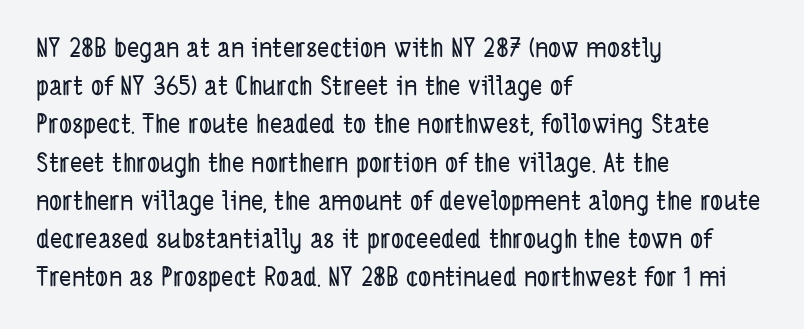
These lines sit exactly where default settings would place them. Compared with a centered layout, this one pins lines to the left instead. Each word holds together tightly as a unit, with standard inter-letter gaps. Unmarked baselines from the first word to the last.
